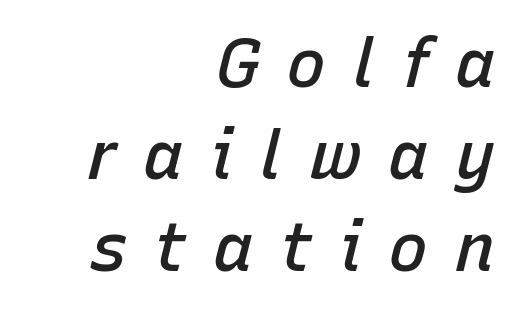
The image shows 67 px semibold type, italic (leaning right); set right-aligned, normal line spacing (1.37x), unusually wide letter spacing (+0.39 em), not underlined; low stroke contrast and a medium x-height.
